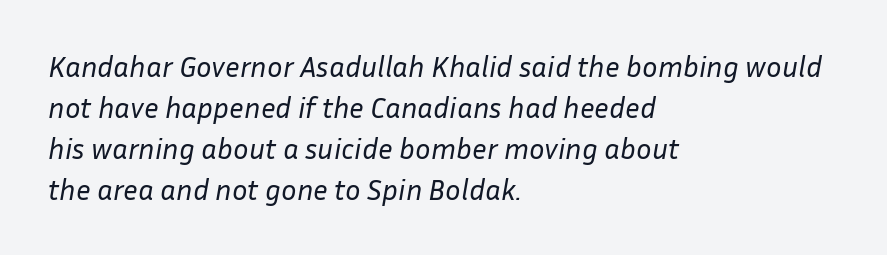
{"italic": "yes", "lean": "right", "slant_degrees": 10, "bold": "no", "weight": "regular", "width": "normal", "stroke_contrast": "low", "x_height": "medium", "monospaced": "no", "underline": "no", "align": "left", "line_spacing": "normal", "line_spacing_ratio": 1.41, "letter_spacing": "normal", "letter_spacing_em": 0.0, "glyph_px": 29}
